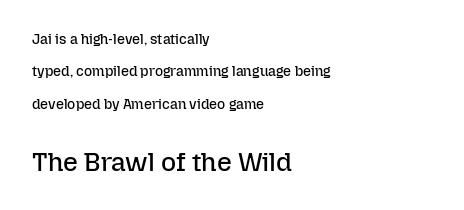
{"italic": "no", "bold": "no", "underline": "no", "align": "left", "line_spacing": "loose", "line_spacing_ratio": 2.32, "letter_spacing": "normal", "letter_spacing_em": 0.0, "larger_block": "second", "size_ratio": 1.86, "glyph_px": 26}
